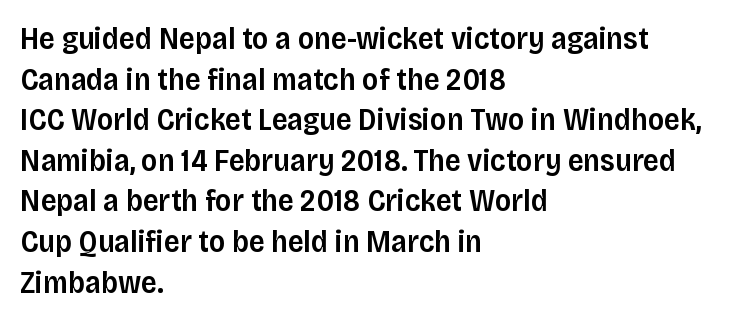
Q: Is the text bold? A: Semi-bold.
Q: Is the text italic (slanted)? A: No, it is upright.
Q: Is the typeface a serif or a sans-serif typeface? A: Sans-serif.
Q: Is the text underlined? A: No.
Q: How is the paragraph aligned? A: Left-aligned.
Q: Is the spacing between letters normal or unusually wide? A: Normal.
Q: Is the spacing between lines tight, normal or loose? A: Normal.
Q: Width (condensed, normal, or wide)? A: Normal.
Q: Stroke contrast? A: Low.
Q: x-height? A: Large.
Q: Monospaced? A: No.
